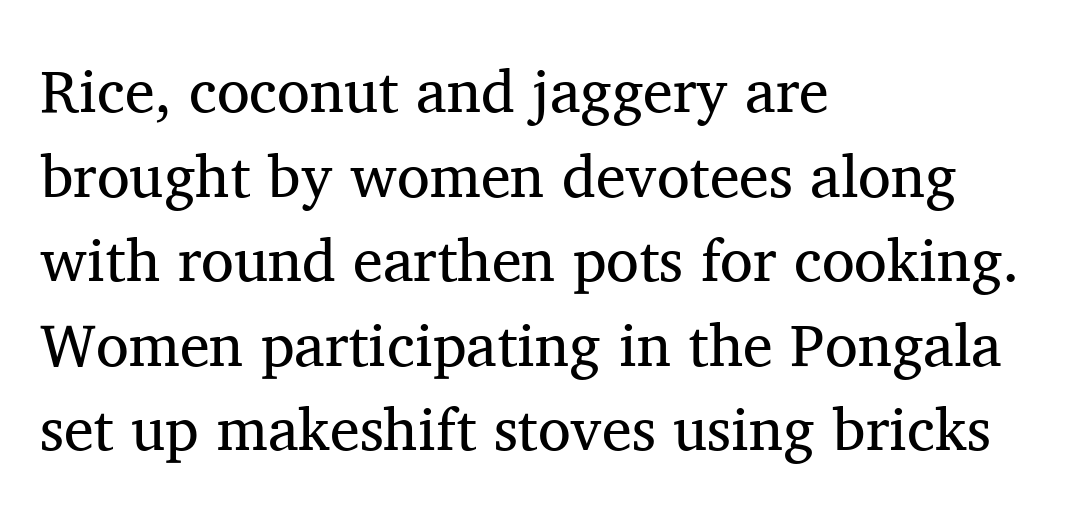
{"serif": "yes", "italic": "no", "bold": "no", "weight": "regular", "width": "normal", "stroke_contrast": "medium", "x_height": "medium", "monospaced": "no", "underline": "no", "align": "left", "line_spacing": "normal", "line_spacing_ratio": 1.41, "letter_spacing": "normal", "letter_spacing_em": 0.0, "glyph_px": 60}
